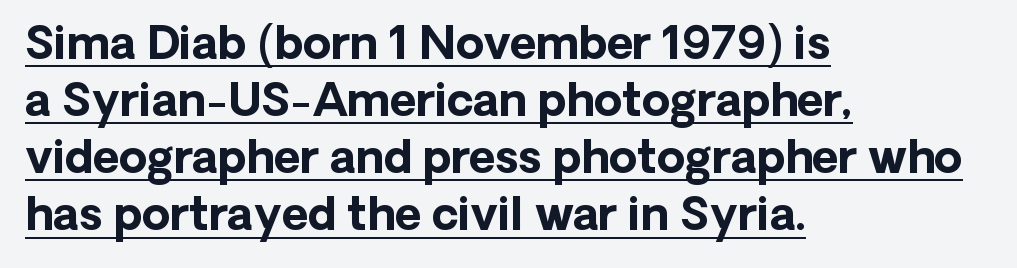
Q: Is the text bold? A: Yes.
Q: Is the text italic (slanted)? A: No, it is upright.
Q: Is the typeface a serif or a sans-serif typeface? A: Sans-serif.
Q: Is the text underlined? A: Yes.
Q: How is the paragraph aligned? A: Left-aligned.
Q: Is the spacing between letters normal or unusually wide? A: Normal.
Q: Is the spacing between lines tight, normal or loose? A: Normal.
Q: Width (condensed, normal, or wide)? A: Normal.
Q: Stroke contrast? A: Low.
Q: x-height? A: Medium.
Q: Monospaced? A: No.
